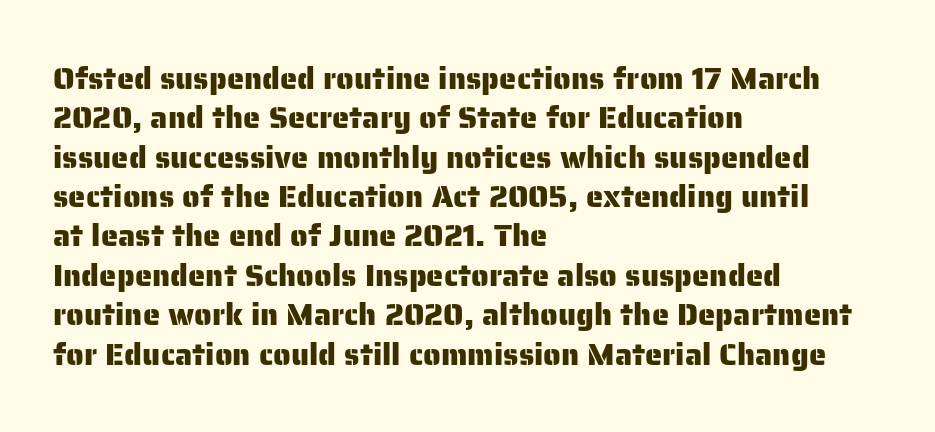
{"serif": "no", "italic": "no", "width": "normal", "stroke_contrast": "low", "x_height": "medium", "monospaced": "no", "underline": "no", "align": "left", "line_spacing": "normal", "line_spacing_ratio": 1.27, "letter_spacing": "normal", "letter_spacing_em": 0.0, "glyph_px": 31}
